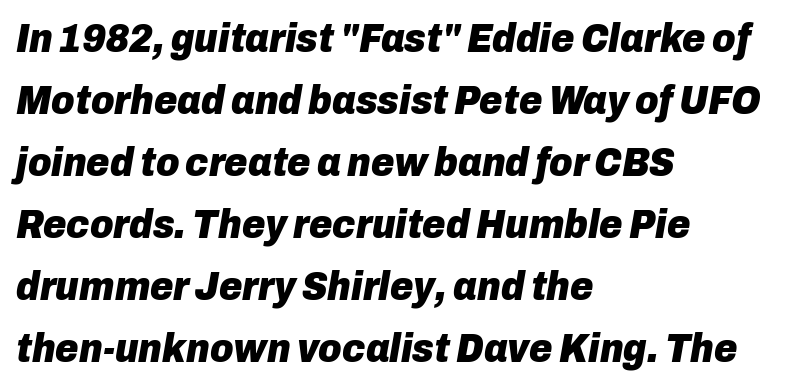
Q: Is the text bold? A: Yes.
Q: Is the text italic (slanted)? A: Yes, it leans right by about 10 degrees.
Q: Is the text underlined? A: No.
Q: How is the paragraph aligned? A: Left-aligned.
Q: Is the spacing between letters normal or unusually wide? A: Normal.
Q: Is the spacing between lines tight, normal or loose? A: Normal.
Q: Width (condensed, normal, or wide)? A: Normal.
Q: Stroke contrast? A: Low.
Q: x-height? A: Medium.
Q: Monospaced? A: No.
